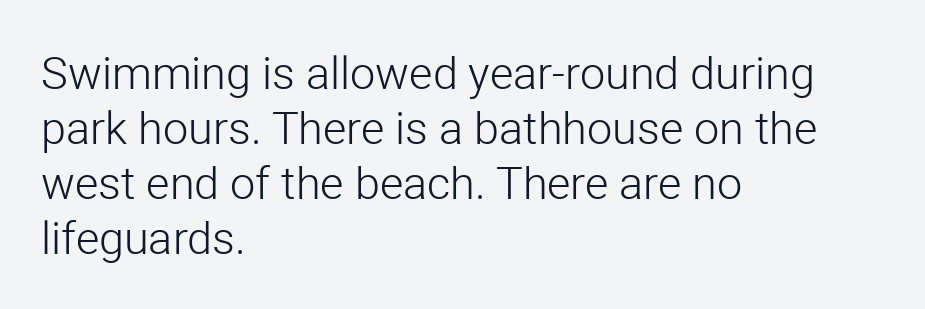
Q: Is the text bold? A: No.
Q: Is the text italic (slanted)? A: No, it is upright.
Q: Is the typeface a serif or a sans-serif typeface? A: Sans-serif.
Q: Is the text underlined? A: No.
Q: How is the paragraph aligned? A: Left-aligned.
Q: Is the spacing between letters normal or unusually wide? A: Normal.
Q: Width (condensed, normal, or wide)? A: Normal.
Q: Stroke contrast? A: Low.
Q: x-height? A: Medium.
Q: Monospaced? A: No.
